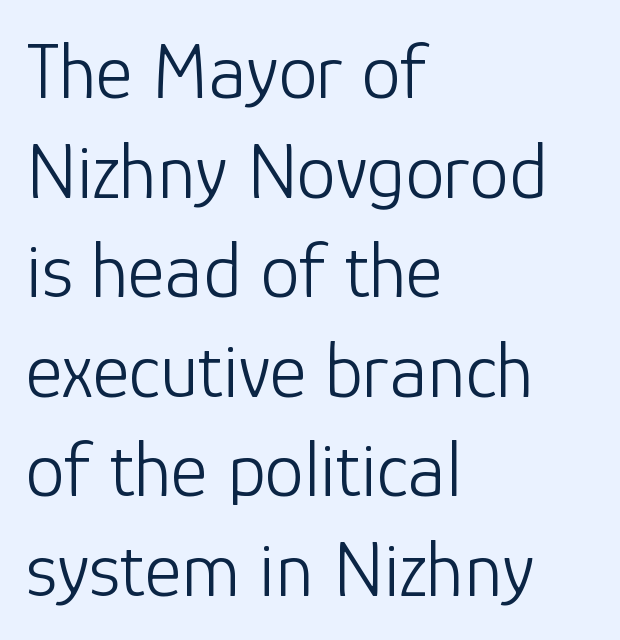
Varying glyph widths throughout — classic text-font behaviour. Students, observe: this is what conventionally led text looks like. Beneath every word, the page is bare. Nobody touched the tracking dial on this one. Posture: upright roman.
